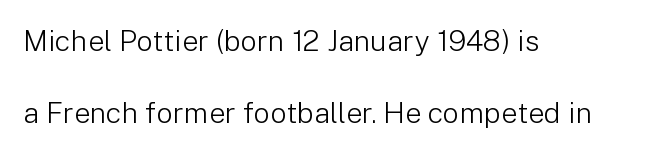
Here the designer chose a conventional face with non-uniform glyph widths. Bare-footed words on every line. Regarding serifs, this sample does without them. A classic flush-left, rag-right setting is used for this passage.
